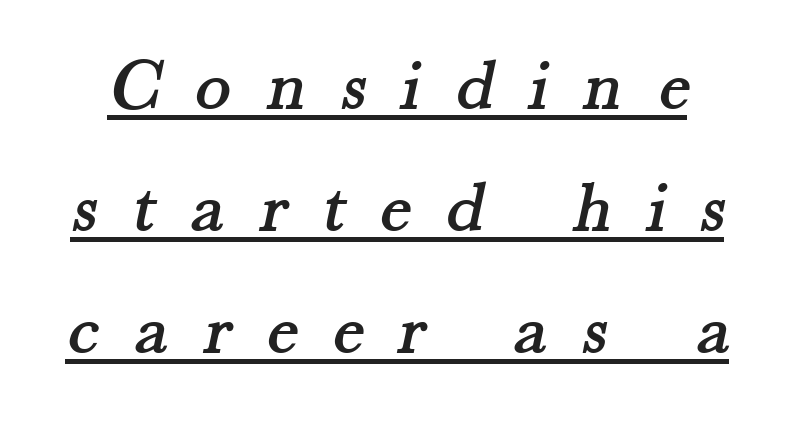
Q: Is the typeface a serif or a sans-serif typeface? A: Serif.
Q: Is the text underlined? A: Yes.
Q: Is the spacing between letters normal or unusually wide? A: Unusually wide.
Q: Is the spacing between lines tight, normal or loose? A: Normal.
Q: Width (condensed, normal, or wide)? A: Normal.
Q: Stroke contrast? A: Medium.
Q: x-height? A: Small.
Q: Monospaced? A: No.
